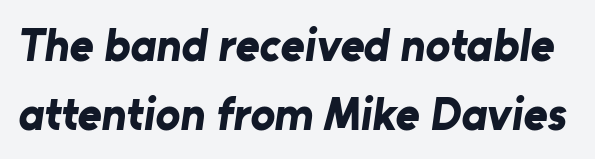
The rendering uses a bold face; every stroke is thick and dark. This sample has the flowing, uneven cadence of proportional lettering. The vertical gap from one line to the next is medium. The area under the type is left untouched.
